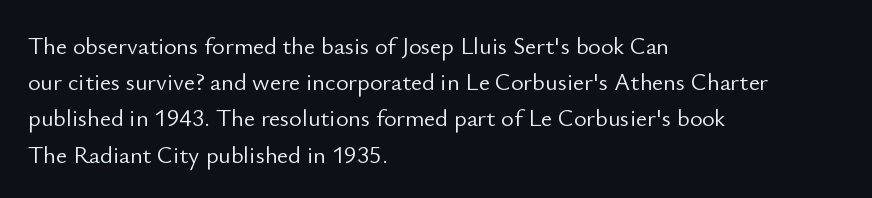
Q: Is the text bold? A: No.
Q: Is the text italic (slanted)? A: No, it is upright.
Q: Is the text underlined? A: No.
Q: How is the paragraph aligned? A: Left-aligned.
Q: Is the spacing between letters normal or unusually wide? A: Normal.
Q: Is the spacing between lines tight, normal or loose? A: Normal.
